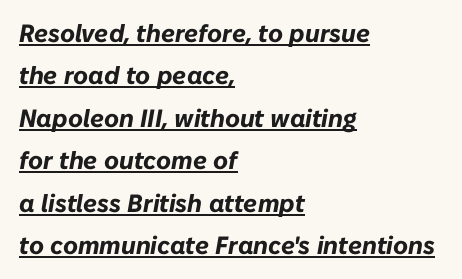
{"italic": "yes", "lean": "right", "slant_degrees": 10, "bold": "yes", "underline": "yes", "align": "left", "line_spacing": "normal", "line_spacing_ratio": 1.7, "letter_spacing": "normal", "letter_spacing_em": 0.0, "glyph_px": 25}
